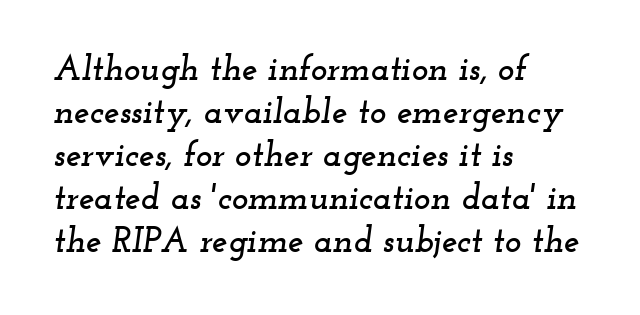
Old-style or modern, the face here clearly has serifs. This rendering uses left alignment, leaving the right contour irregular. Each letter keeps its own natural width here, so spacing adapts to shape. This sample uses plain, unmodified letter spacing.
